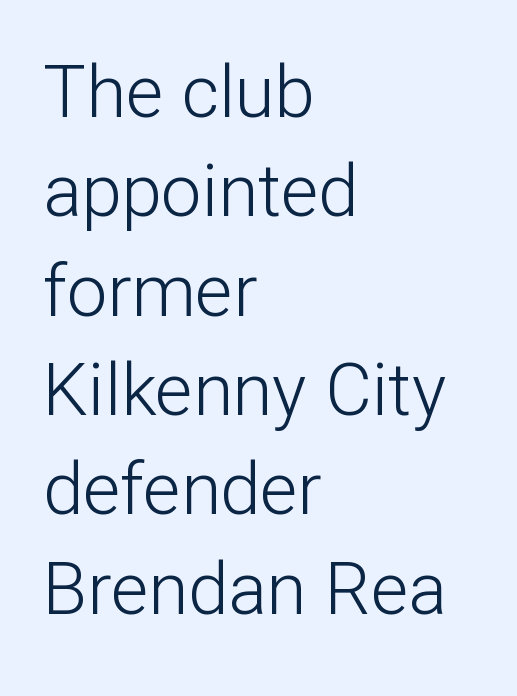
The image shows 72 px light sans-serif type, upright; set left-aligned, normal line spacing (1.38x), normal letter spacing, not underlined; low stroke contrast and a medium x-height.
